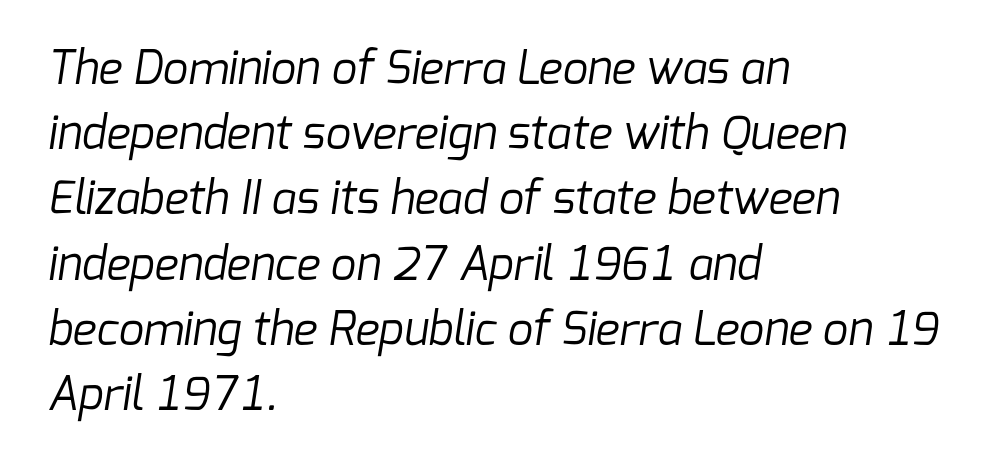
The image shows 45 px regular-weight sans-serif type; set left-aligned, normal line spacing (1.45x), normal letter spacing, not underlined; low stroke contrast and a medium x-height.
